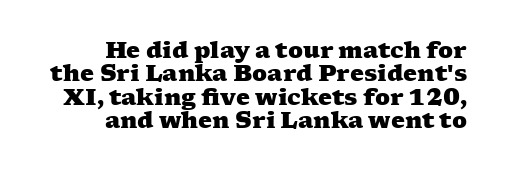
Leading is clearly below the norm, producing a dense column. The space beneath each line is pristine and unruled. Typesetter's note: full bold, strokes at maximum text heaviness. Between one letter and the next there's only the usual sliver of space.
